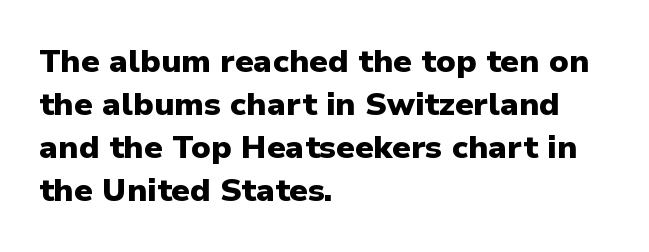
{"serif": "no", "italic": "no", "bold": "yes", "weight": "heavy", "width": "normal", "stroke_contrast": "low", "x_height": "medium", "monospaced": "no", "underline": "no", "align": "left", "line_spacing": "normal", "line_spacing_ratio": 1.34, "letter_spacing": "normal", "letter_spacing_em": 0.0, "glyph_px": 32}
